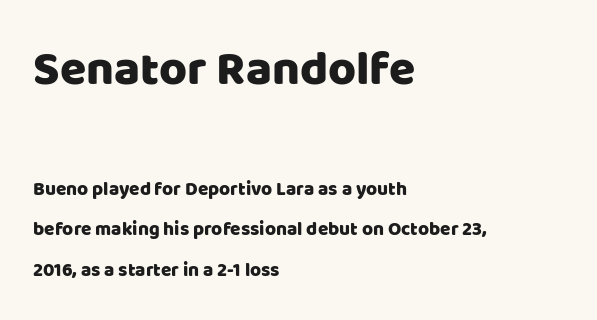
{"serif": "no", "italic": "no", "width": "normal", "stroke_contrast": "low", "x_height": "large", "monospaced": "no", "underline": "no", "align": "left", "line_spacing": "loose", "line_spacing_ratio": 2.15, "letter_spacing": "normal", "letter_spacing_em": 0.0, "larger_block": "first", "size_ratio": 2.53, "glyph_px": 48}
